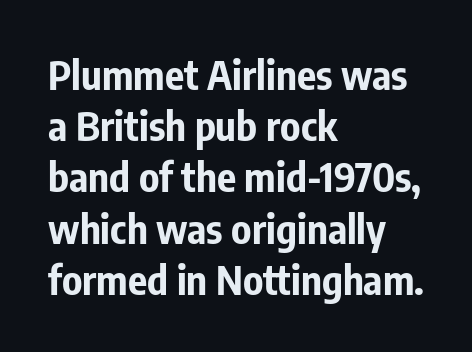
The designer left line spacing at the default. Visually the block forms a straight wall on the left and a jagged coastline on the right. Is this a fixed-width face? No — the glyphs have proportional, varying widths. Characters remain perfectly vertical along every line. Font category for this specimen: sans-serif. The foot of each line stays bare and open.
